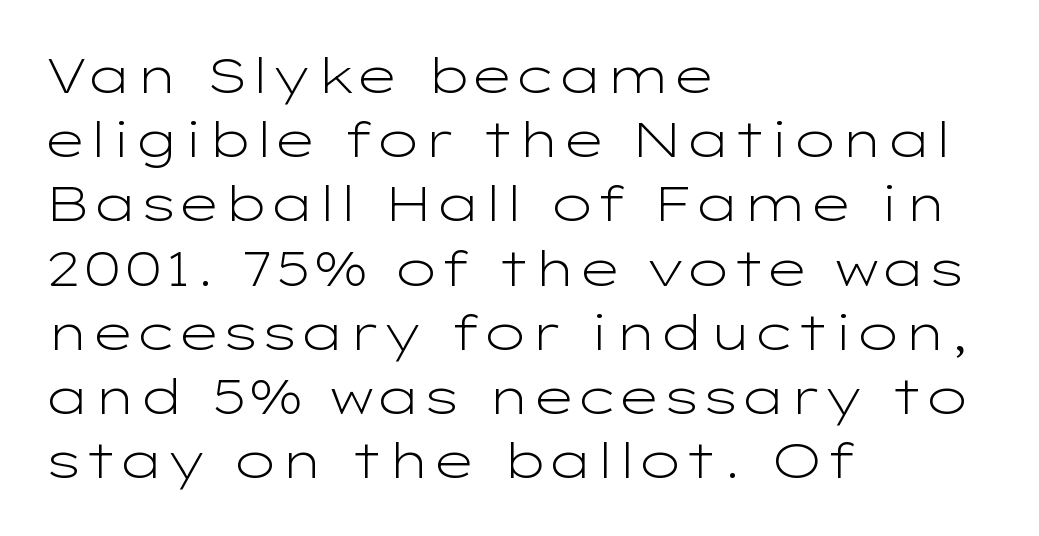
These lines were composed using upright roman letters. On a weight scale, this lands at 450 or below. The glyphs in this specimen are sans serif. Plain, unruled lines of type.
